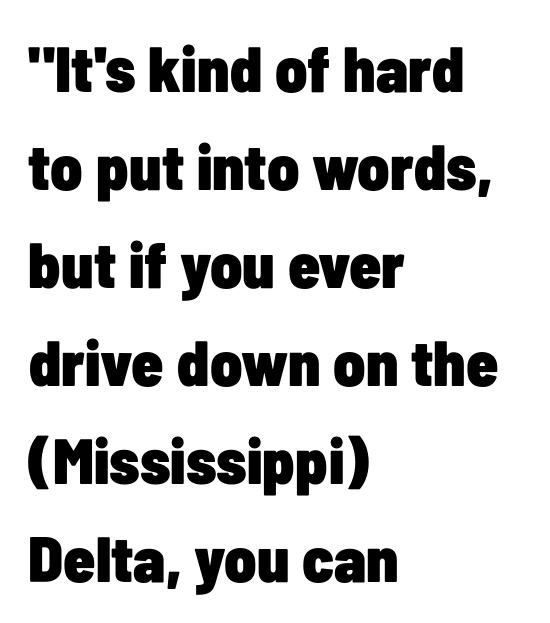
Q: Is the text bold? A: Yes.
Q: Is the text italic (slanted)? A: No, it is upright.
Q: Is the typeface a serif or a sans-serif typeface? A: Sans-serif.
Q: Is the text underlined? A: No.
Q: How is the paragraph aligned? A: Left-aligned.
Q: Is the spacing between letters normal or unusually wide? A: Normal.
Q: Is the spacing between lines tight, normal or loose? A: Normal.
Q: Width (condensed, normal, or wide)? A: Condensed.
Q: Stroke contrast? A: Low.
Q: x-height? A: Medium.
Q: Monospaced? A: No.
